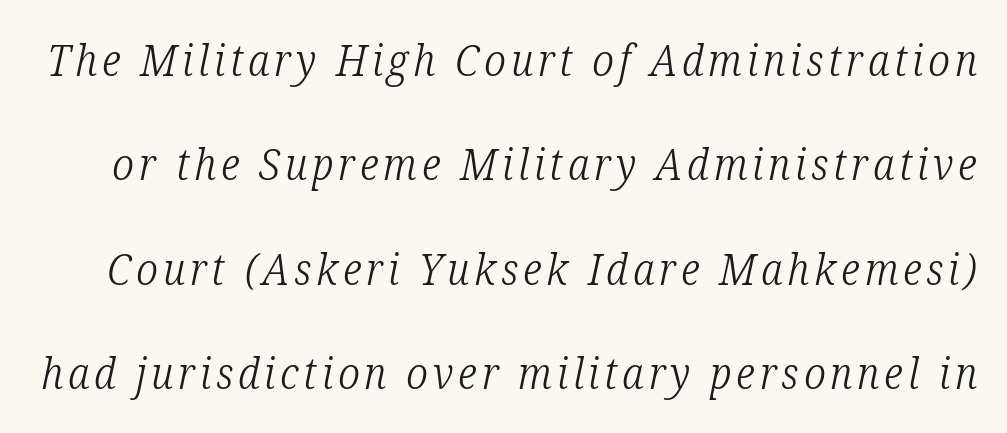
The image shows 43 px light, condensed serif type, italic (leaning right); set loose line spacing (2.43x), not underlined; low stroke contrast and a medium x-height.
